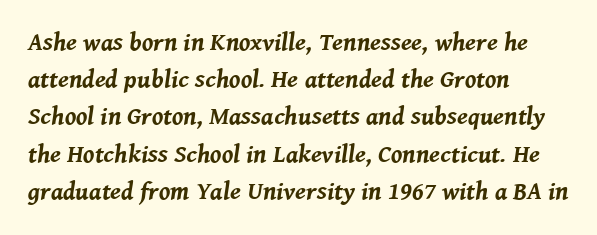
Characters follow at the spacing the type designer built in. Summary of weight: heavy, a full bold. Is the type slanted? Yes — the strokes lean at a clear angle. The space directly below the letters is spotless. The rows are spaced the way most documents space them. The text block is weighted toward the left margin, trailing off unevenly rightward.
